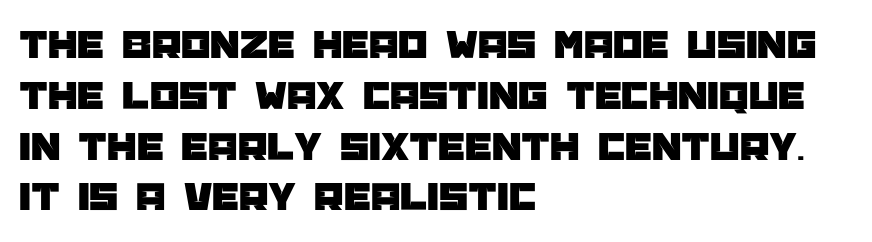
The image shows 42 px sans-serif type, upright; set left-aligned, line spacing 1.21x, normal letter spacing, not underlined; low stroke contrast and a large x-height.
